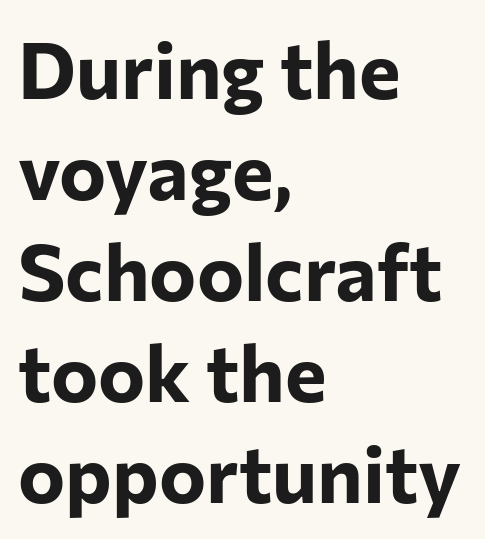
{"serif": "no", "italic": "no", "bold": "yes", "weight": "bold", "width": "normal", "stroke_contrast": "low", "x_height": "medium", "monospaced": "no", "underline": "no", "align": "left", "line_spacing": "normal", "line_spacing_ratio": 1.28, "letter_spacing": "normal", "letter_spacing_em": 0.0, "glyph_px": 79}
